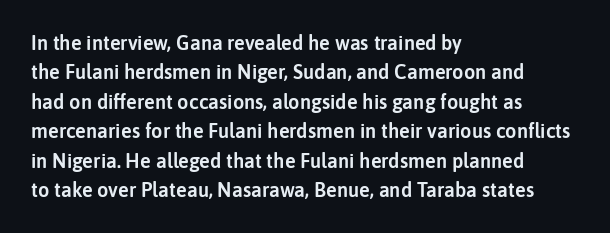
Q: Is the text italic (slanted)? A: No, it is upright.
Q: Is the text underlined? A: No.
Q: How is the paragraph aligned? A: Left-aligned.
Q: Is the spacing between letters normal or unusually wide? A: Normal.
Q: Is the spacing between lines tight, normal or loose? A: Normal.
